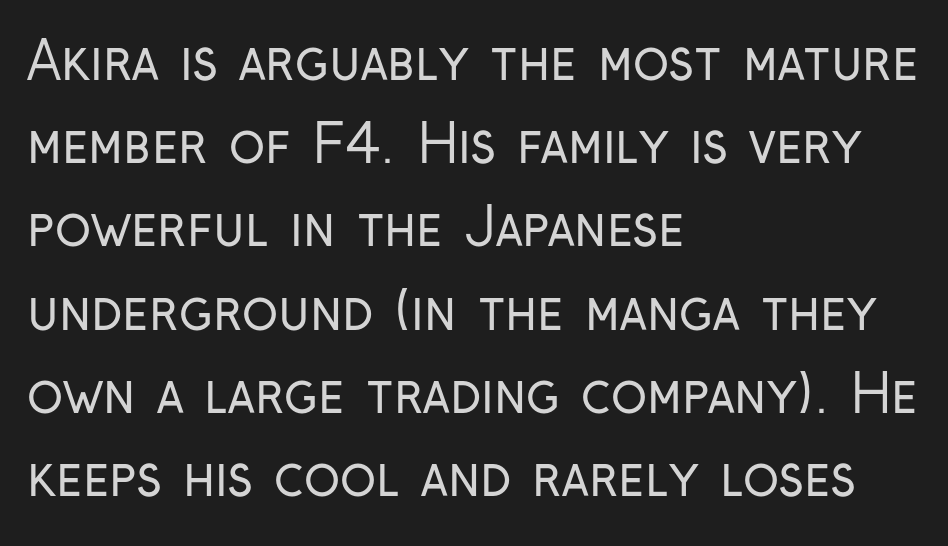
{"serif": "no", "italic": "no", "bold": "no", "weight": "regular", "width": "condensed", "stroke_contrast": "low", "x_height": "medium", "monospaced": "no", "underline": "no", "align": "left", "line_spacing": "normal", "line_spacing_ratio": 1.57, "letter_spacing": "normal", "letter_spacing_em": 0.0, "glyph_px": 53}
